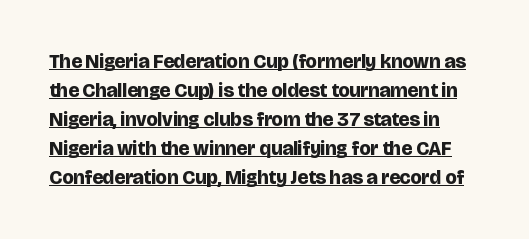
Does the leading feel generous? No, just average. Posture: upright roman. This sample carries an underscore along the baseline area. Notice how thick the strokes are: this is what a full bold looks like.
